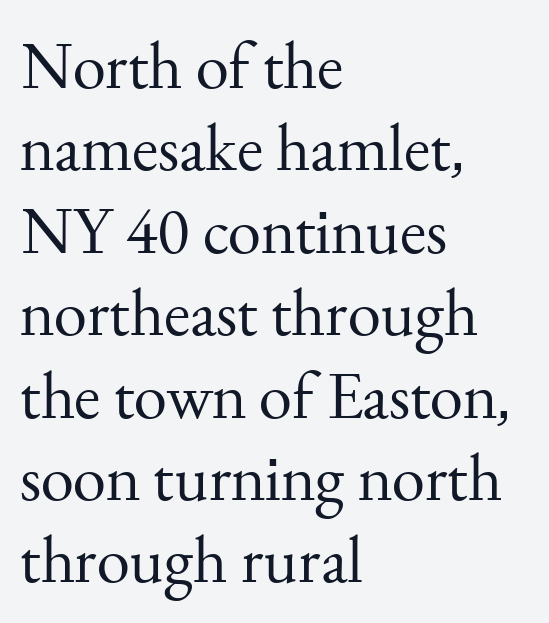
Q: Is the text bold? A: No.
Q: Is the text italic (slanted)? A: No, it is upright.
Q: Is the typeface a serif or a sans-serif typeface? A: Serif.
Q: Is the text underlined? A: No.
Q: How is the paragraph aligned? A: Left-aligned.
Q: Is the spacing between letters normal or unusually wide? A: Normal.
Q: Width (condensed, normal, or wide)? A: Normal.
Q: Stroke contrast? A: Medium.
Q: x-height? A: Small.
Q: Monospaced? A: No.
